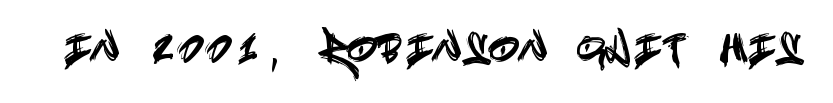
The image shows 37 px condensed sans-serif type; set unusually wide letter spacing (+0.21 em), not underlined; a large x-height.
